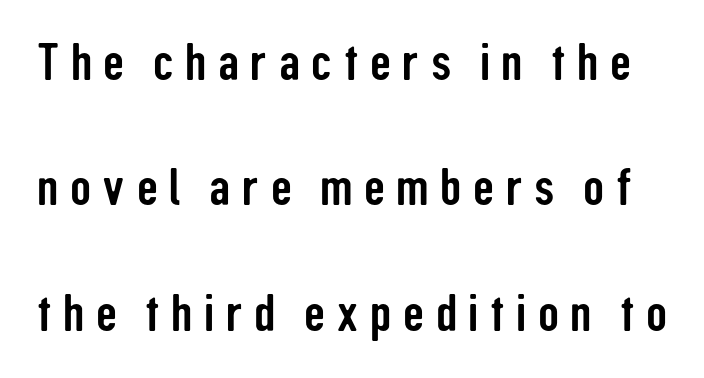
Q: Is the text italic (slanted)? A: No, it is upright.
Q: Is the typeface a serif or a sans-serif typeface? A: Sans-serif.
Q: Is the text underlined? A: No.
Q: Is the spacing between letters normal or unusually wide? A: Unusually wide.
Q: Is the spacing between lines tight, normal or loose? A: Loose.
Q: Width (condensed, normal, or wide)? A: Condensed.
Q: Stroke contrast? A: Low.
Q: x-height? A: Medium.
Q: Monospaced? A: No.
